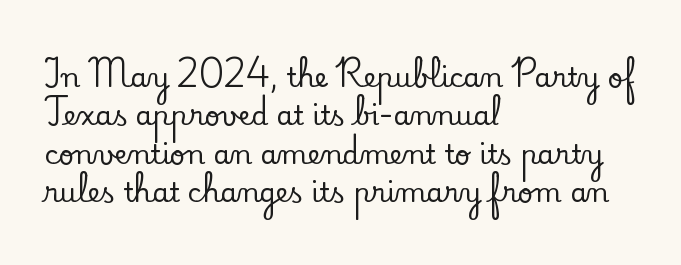
The image shows 27 px text type, upright; set left-aligned, normal line spacing (1.42x), normal letter spacing, not underlined.
